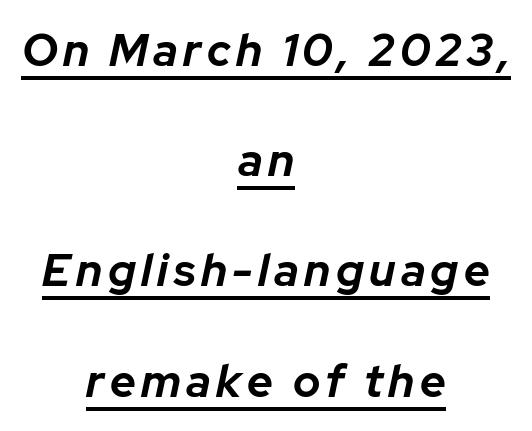
{"italic": "yes", "lean": "right", "slant_degrees": 12, "bold": "yes", "weight": "bold", "width": "normal", "stroke_contrast": "low", "x_height": "medium", "monospaced": "no", "underline": "yes", "align": "center", "line_spacing": "loose", "line_spacing_ratio": 2.45, "glyph_px": 45}
